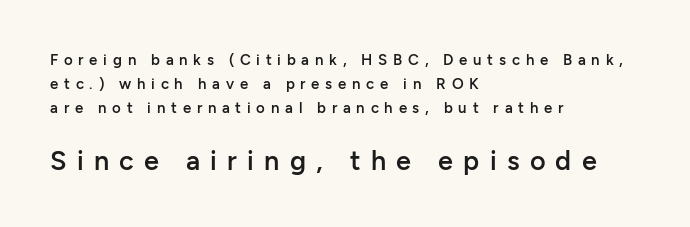
The image shows 27 px text type, upright; set left-aligned, normal line spacing (1.6x), unusually wide letter spacing (+0.38 em), not underlined; the second (bottom) block is 1.8x larger.
